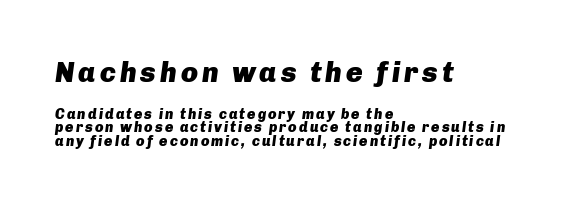
{"italic": "yes", "lean": "right", "slant_degrees": 8, "bold": "yes", "weight": "heavy", "width": "normal", "stroke_contrast": "low", "x_height": "medium", "monospaced": "no", "underline": "no", "align": "left", "line_spacing": "tight", "line_spacing_ratio": 0.97, "larger_block": "first", "size_ratio": 2.0, "glyph_px": 28}
